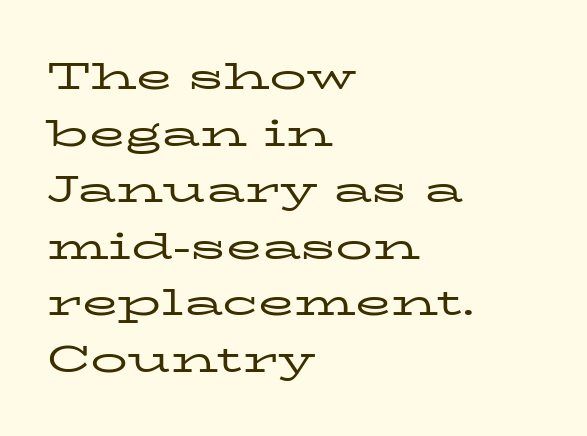
{"serif": "yes", "italic": "no", "bold": "no", "weight": "regular", "width": "wide", "stroke_contrast": "low", "x_height": "medium", "monospaced": "no", "underline": "no", "align": "left", "line_spacing": "normal", "line_spacing_ratio": 1.53, "letter_spacing": "normal", "letter_spacing_em": 0.0, "glyph_px": 37}
